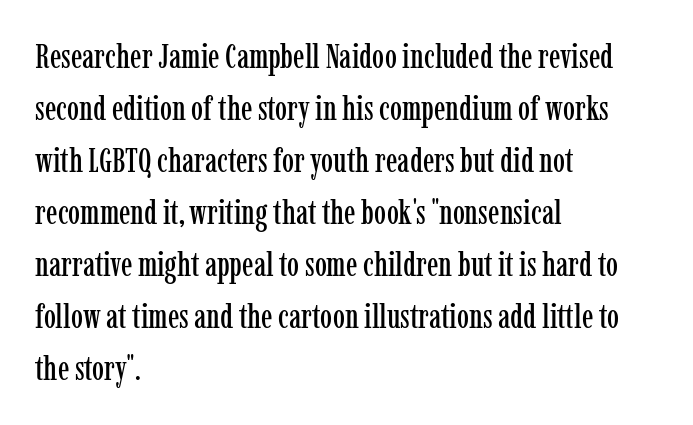
The image shows 34 px condensed serif type, upright; set left-aligned, normal line spacing (1.53x), normal letter spacing, not underlined; low stroke contrast and a medium x-height.
